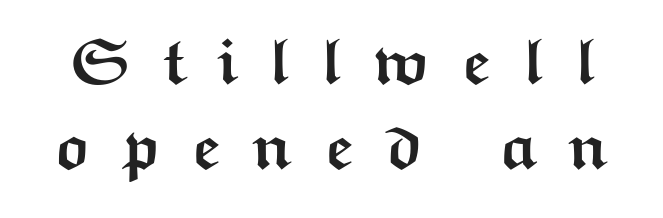
The image shows 65 px semibold, wide sans-serif type, upright; set normal line spacing (1.31x), unusually wide letter spacing (+0.46 em), not underlined; medium stroke contrast and a medium x-height.
